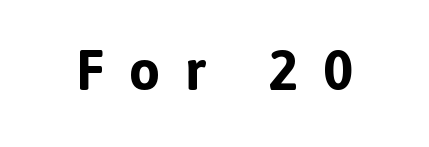
Is this a sans? Yes — the strokes have no serifs. Does extra space separate the letters? Yes, quite a lot of it. Descenders hang freely into open space. Every letter is thick-stroked: bold, no question.
